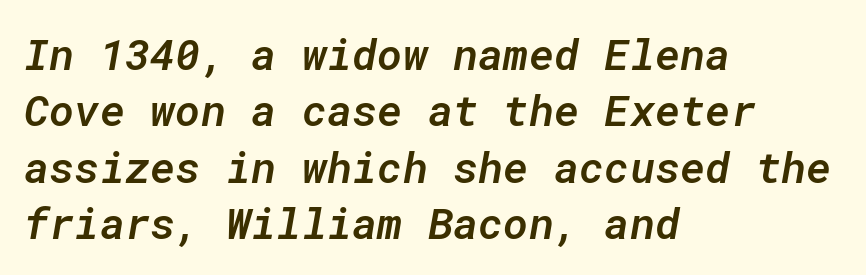
The zone under the glyphs is completely vacant. The typography opts for an oblique posture over an upright one. The letterforms sit shoulder to shoulder at normal distance. Leading matches the norm, producing a regular column. Bold? Not quite — semibold, heavier than regular but stopping short. The rendering uses typewriter-style spacing with identical character cells.
